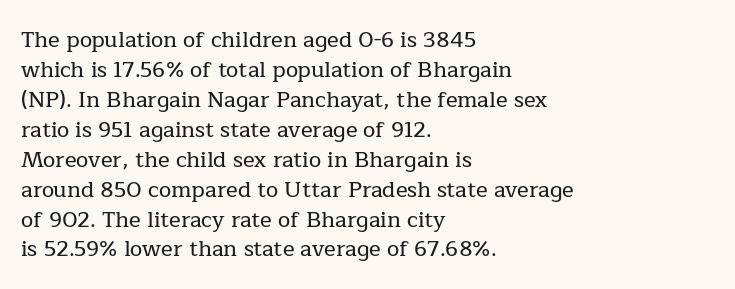
{"italic": "no", "underline": "no", "align": "left", "line_spacing": "normal", "line_spacing_ratio": 1.36, "letter_spacing": "normal", "letter_spacing_em": 0.0, "glyph_px": 22}
